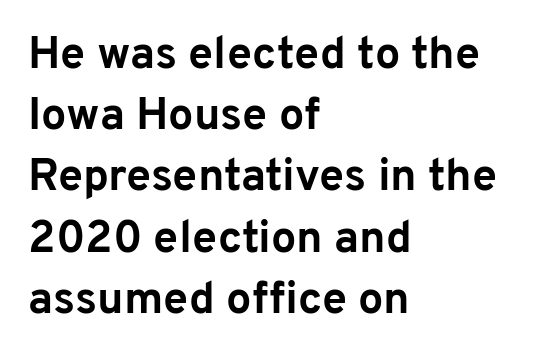
Heft: maximum for text — a bold. Is the block centered? No — it sits flush against the left margin. The designer went with a sans here, leaving each stem footless. Think of a printed novel: that variable character pitch is what you see here.
